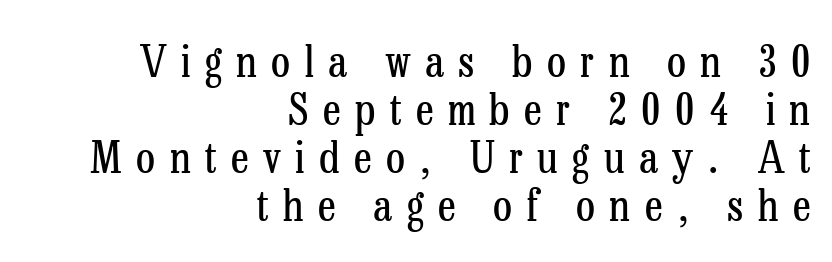
The image shows 44 px regular-weight, condensed serif type, upright; set right-aligned, tight line spacing (1.09x), unusually wide letter spacing (+0.33 em), not underlined; low stroke contrast and a medium x-height.
